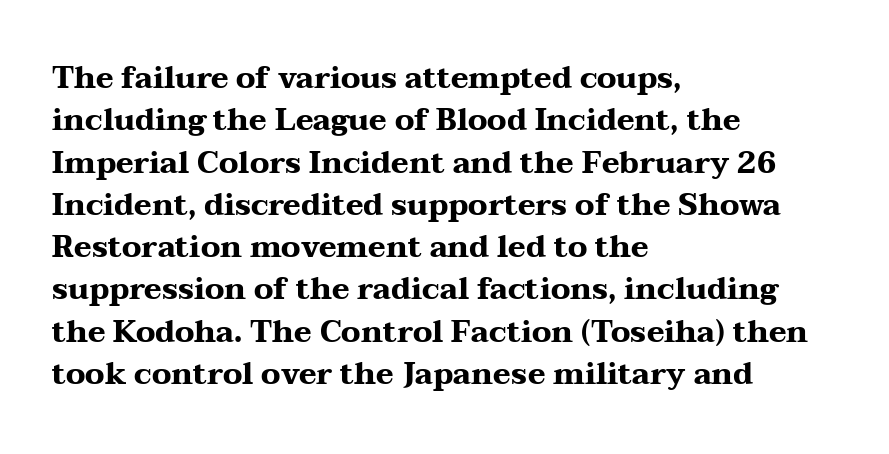
Q: Is the text bold? A: Yes.
Q: Is the text italic (slanted)? A: No, it is upright.
Q: Is the typeface a serif or a sans-serif typeface? A: Serif.
Q: Is the text underlined? A: No.
Q: How is the paragraph aligned? A: Left-aligned.
Q: Is the spacing between letters normal or unusually wide? A: Normal.
Q: Is the spacing between lines tight, normal or loose? A: Normal.
Q: Width (condensed, normal, or wide)? A: Wide.
Q: Stroke contrast? A: Medium.
Q: x-height? A: Medium.
Q: Monospaced? A: No.
